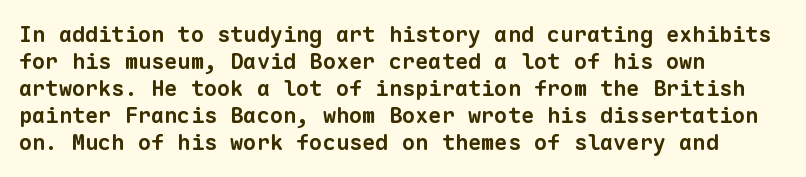
The image shows 22 px bold type; set left-aligned, line spacing 1.23x, normal letter spacing, not underlined.
